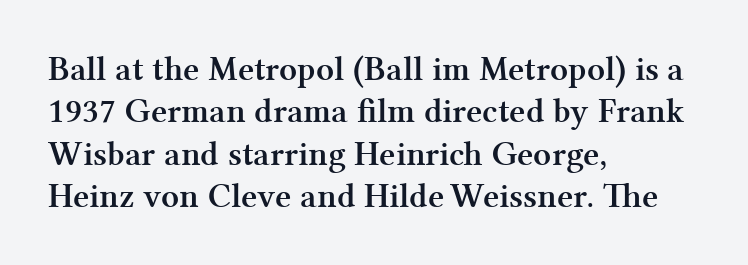
Q: Is the text bold? A: Yes.
Q: Is the text italic (slanted)? A: No, it is upright.
Q: Is the typeface a serif or a sans-serif typeface? A: Serif.
Q: Is the text underlined? A: No.
Q: How is the paragraph aligned? A: Left-aligned.
Q: Is the spacing between letters normal or unusually wide? A: Normal.
Q: Width (condensed, normal, or wide)? A: Normal.
Q: Stroke contrast? A: Medium.
Q: x-height? A: Medium.
Q: Monospaced? A: No.
